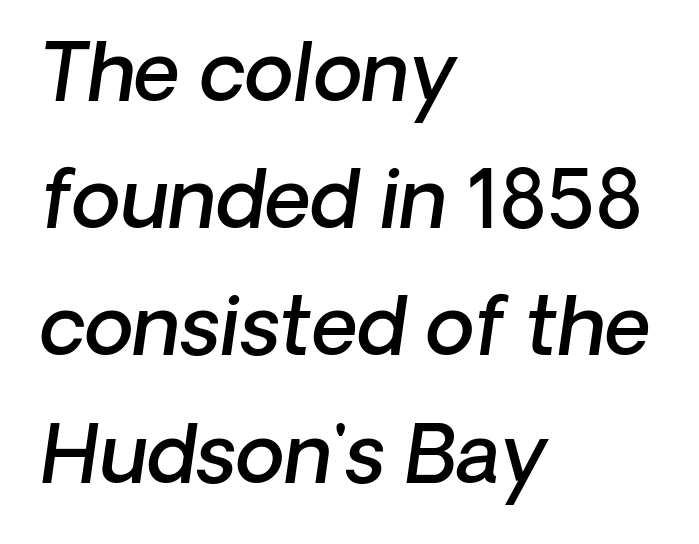
Q: Is the text bold? A: Semi-bold.
Q: Is the typeface a serif or a sans-serif typeface? A: Sans-serif.
Q: Is the text underlined? A: No.
Q: How is the paragraph aligned? A: Left-aligned.
Q: Is the spacing between letters normal or unusually wide? A: Normal.
Q: Is the spacing between lines tight, normal or loose? A: Normal.
Q: Width (condensed, normal, or wide)? A: Normal.
Q: Stroke contrast? A: Low.
Q: x-height? A: Medium.
Q: Monospaced? A: No.
